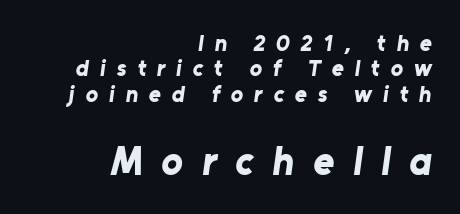
Q: Is the text bold? A: Yes.
Q: Is the typeface a serif or a sans-serif typeface? A: Sans-serif.
Q: Is the text underlined? A: No.
Q: How is the paragraph aligned? A: Right-aligned.
Q: Is the spacing between letters normal or unusually wide? A: Unusually wide.
Q: Is the spacing between lines tight, normal or loose? A: Tight.
Q: Which block of text is set in a larger size, the first (top) or the second (bottom)? A: The second (bottom) one.
Q: Width (condensed, normal, or wide)? A: Normal.
Q: Stroke contrast? A: Low.
Q: x-height? A: Medium.
Q: Monospaced? A: No.
